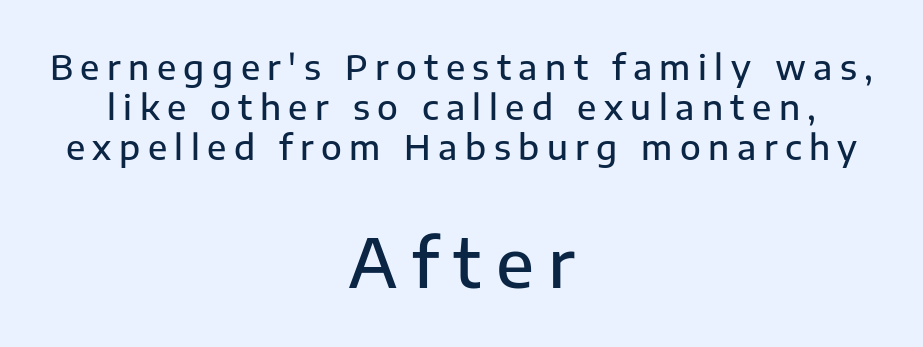
{"serif": "no", "italic": "no", "bold": "semi", "weight": "semibold", "width": "normal", "stroke_contrast": "low", "x_height": "medium", "monospaced": "no", "underline": "no", "align": "center", "line_spacing_ratio": 1.18, "letter_spacing": "wide", "letter_spacing_em": 0.22, "larger_block": "second", "size_ratio": 1.97, "glyph_px": 67}
